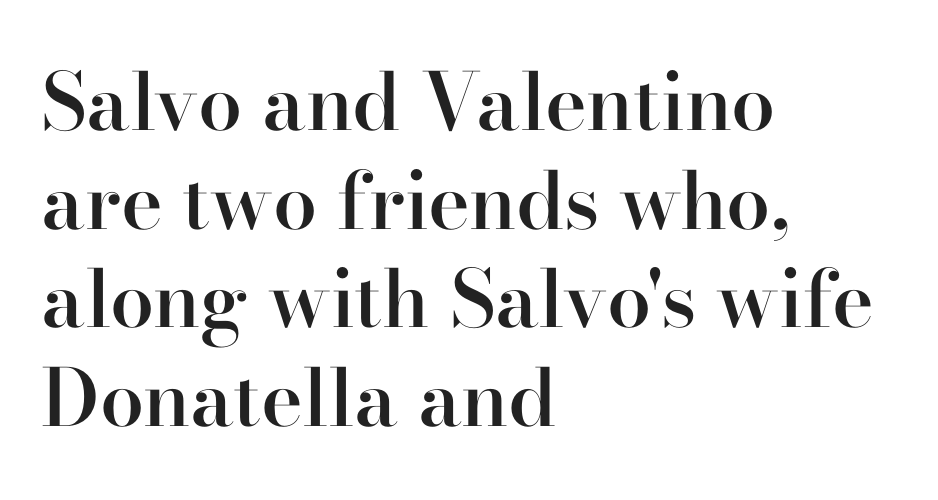
The image shows 79 px semibold serif type, upright; set left-aligned, normal line spacing (1.25x), normal letter spacing, not underlined; high stroke contrast and a small x-height.
